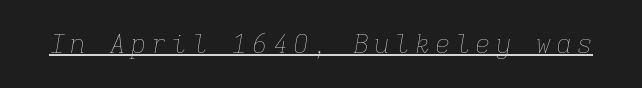
{"italic": "yes", "lean": "right", "slant_degrees": 9, "bold": "no", "underline": "yes", "glyph_px": 26}
